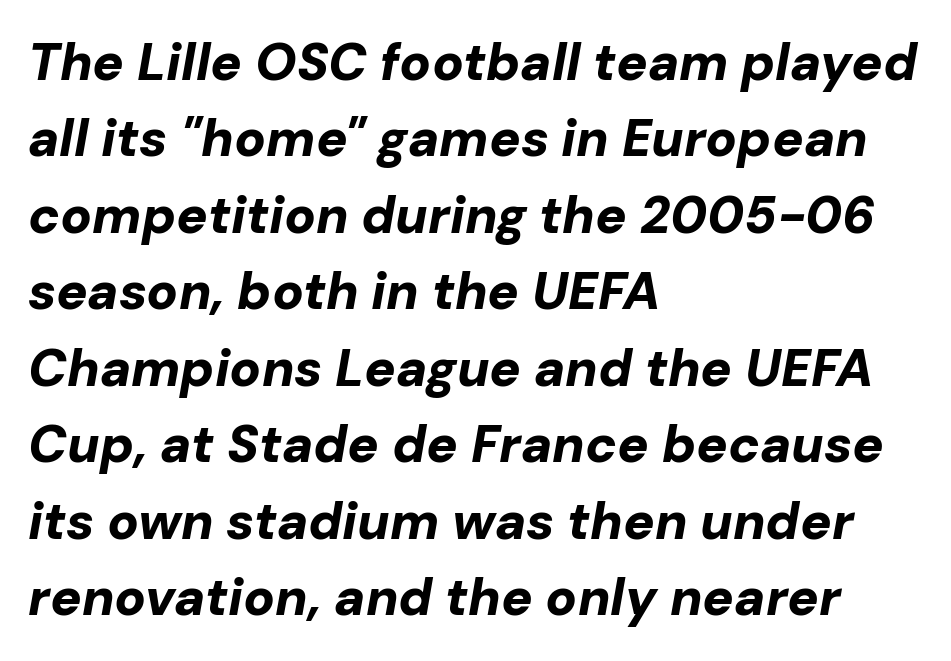
The image shows 52 px bold type, italic (leaning right); set left-aligned, normal line spacing (1.47x), normal letter spacing, not underlined; low stroke contrast and a medium x-height.
